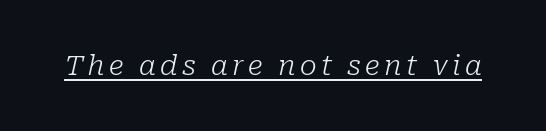
{"serif": "yes", "italic": "yes", "lean": "right", "slant_degrees": 10, "bold": "no", "weight": "light", "width": "normal", "stroke_contrast": "low", "x_height": "medium", "monospaced": "no", "underline": "yes", "glyph_px": 28}
